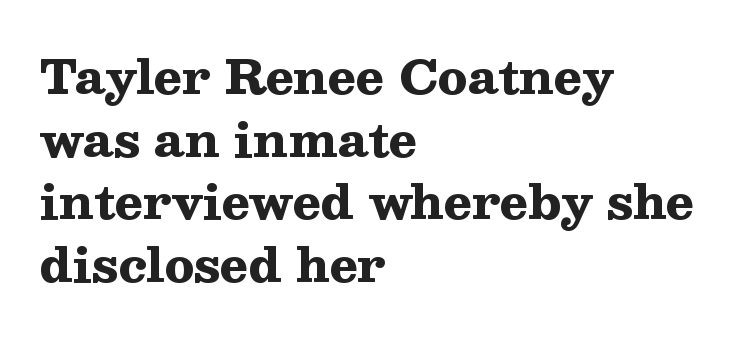
Q: Is the text bold? A: Yes.
Q: Is the text italic (slanted)? A: No, it is upright.
Q: Is the typeface a serif or a sans-serif typeface? A: Serif.
Q: Is the text underlined? A: No.
Q: How is the paragraph aligned? A: Left-aligned.
Q: Is the spacing between letters normal or unusually wide? A: Normal.
Q: Is the spacing between lines tight, normal or loose? A: Normal.
Q: Width (condensed, normal, or wide)? A: Wide.
Q: Stroke contrast? A: Medium.
Q: x-height? A: Medium.
Q: Monospaced? A: No.
